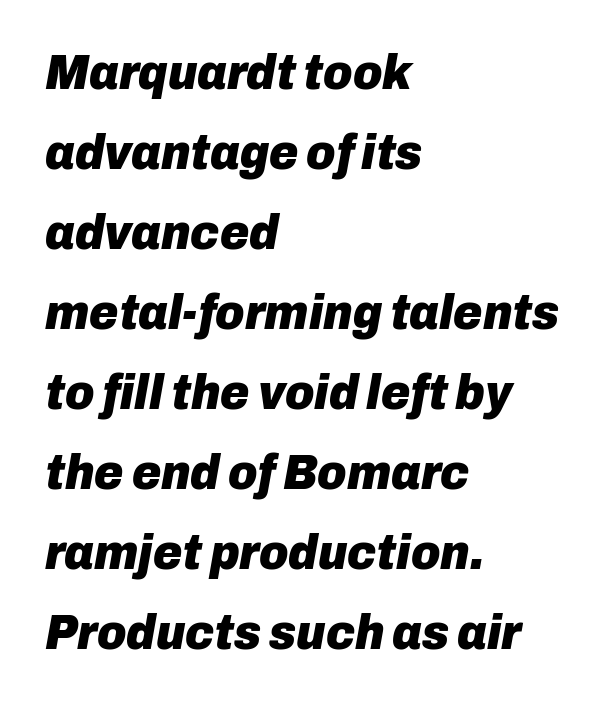
Q: Is the text bold? A: Yes.
Q: Is the text italic (slanted)? A: Yes, it leans right by about 10 degrees.
Q: Is the text underlined? A: No.
Q: How is the paragraph aligned? A: Left-aligned.
Q: Is the spacing between letters normal or unusually wide? A: Normal.
Q: Is the spacing between lines tight, normal or loose? A: Normal.
Q: Width (condensed, normal, or wide)? A: Normal.
Q: Stroke contrast? A: Low.
Q: x-height? A: Medium.
Q: Monospaced? A: No.
